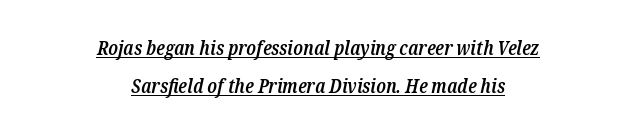
Q: Is the text bold? A: Semi-bold.
Q: Is the text italic (slanted)? A: Yes, it leans right by about 12 degrees.
Q: Is the text underlined? A: Yes.
Q: How is the paragraph aligned? A: Centered.
Q: Is the spacing between letters normal or unusually wide? A: Normal.
